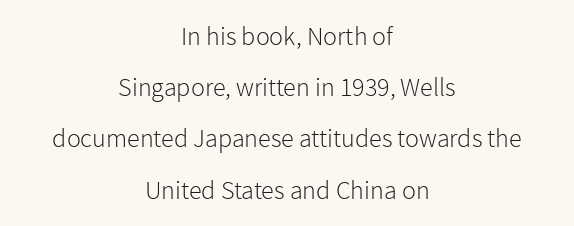
Each line is balanced around a shared central axis. The area under the type is left untouched. No italicization has been applied; the sample stays upright. The vertical gap from one line to the next is large.
